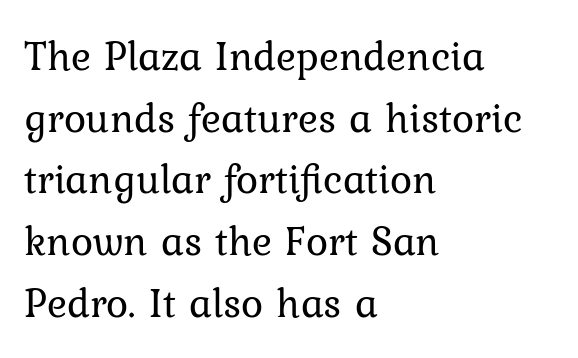
Q: Is the text bold? A: No.
Q: Is the text italic (slanted)? A: No, it is upright.
Q: Is the typeface a serif or a sans-serif typeface? A: Serif.
Q: Is the text underlined? A: No.
Q: How is the paragraph aligned? A: Left-aligned.
Q: Is the spacing between letters normal or unusually wide? A: Normal.
Q: Is the spacing between lines tight, normal or loose? A: Normal.
Q: Width (condensed, normal, or wide)? A: Normal.
Q: Stroke contrast? A: Low.
Q: x-height? A: Medium.
Q: Monospaced? A: No.
